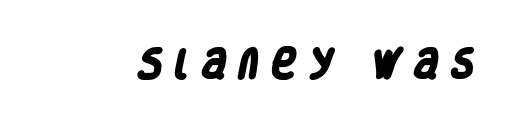
{"serif": "no", "bold": "yes", "weight": "heavy", "width": "condensed", "stroke_contrast": "low", "x_height": "large", "monospaced": "no", "underline": "no", "letter_spacing": "wide", "letter_spacing_em": 0.34, "glyph_px": 32}
